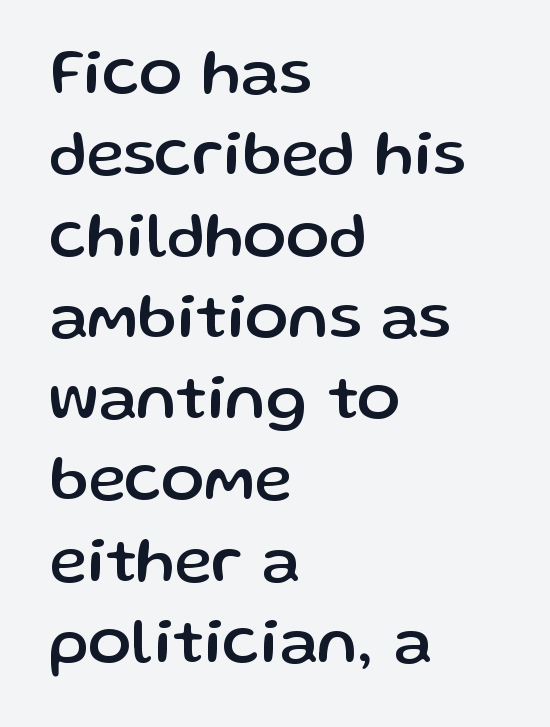
{"serif": "no", "italic": "no", "width": "normal", "stroke_contrast": "low", "x_height": "medium", "monospaced": "no", "underline": "no", "align": "left", "line_spacing": "normal", "line_spacing_ratio": 1.27, "letter_spacing": "normal", "letter_spacing_em": 0.0, "glyph_px": 64}
